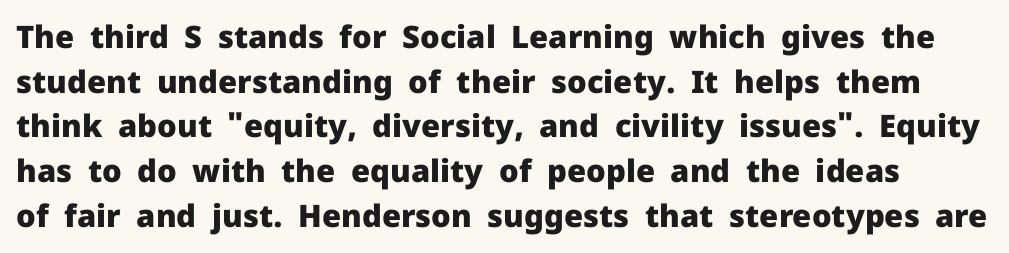
The image shows 31 px heavy sans-serif type, upright; set normal line spacing (1.44x), normal letter spacing, not underlined; low stroke contrast and a medium x-height.
